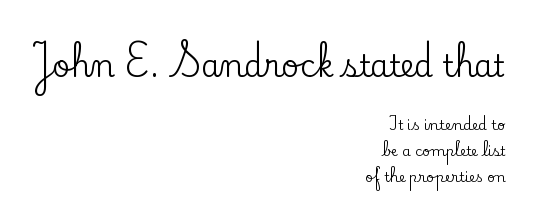
{"serif": "yes", "italic": "no", "width": "normal", "stroke_contrast": "low", "x_height": "small", "monospaced": "no", "underline": "no", "align": "right", "line_spacing_ratio": 1.85, "letter_spacing": "normal", "letter_spacing_em": 0.0, "larger_block": "first", "size_ratio": 2.14, "glyph_px": 30}
